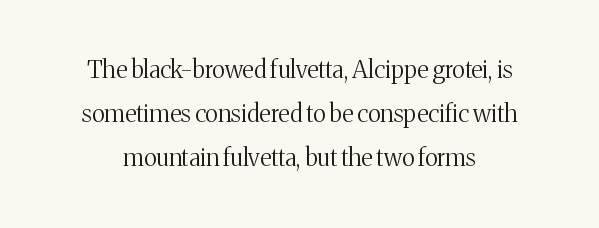
{"italic": "no", "bold": "no", "underline": "no", "line_spacing_ratio": 1.84, "letter_spacing": "normal", "letter_spacing_em": 0.0, "glyph_px": 24}
